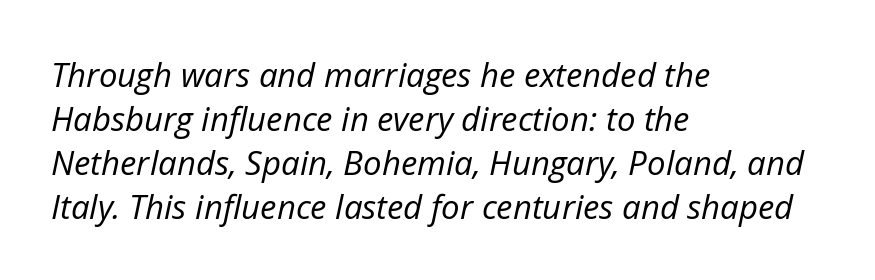
{"italic": "yes", "lean": "right", "slant_degrees": 12, "bold": "no", "weight": "regular", "width": "normal", "stroke_contrast": "low", "x_height": "medium", "monospaced": "no", "underline": "no", "align": "left", "line_spacing": "normal", "line_spacing_ratio": 1.33, "letter_spacing": "normal", "letter_spacing_em": 0.0, "glyph_px": 33}
